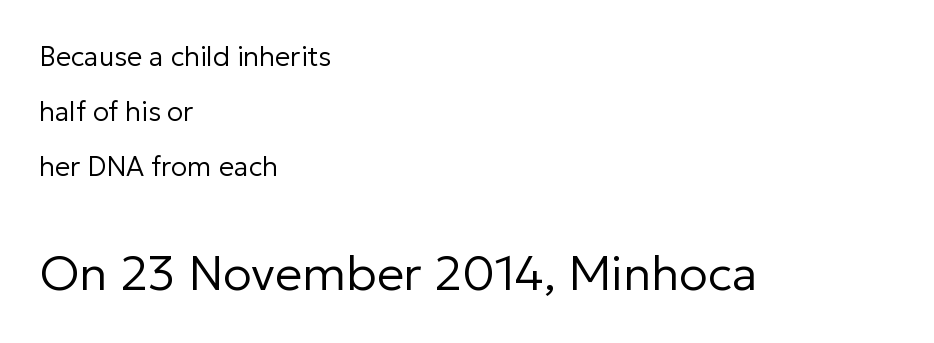
The image shows 48 px regular-weight sans-serif type, upright; set left-aligned, loose line spacing (2.04x), normal letter spacing, not underlined; the second (bottom) block is 1.78x larger; low stroke contrast and a medium x-height.
